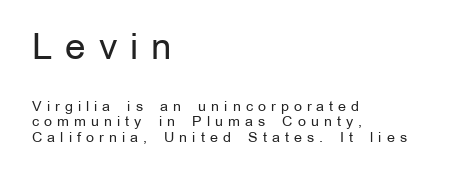
Q: Is the text bold? A: No.
Q: Is the text italic (slanted)? A: No, it is upright.
Q: Is the typeface a serif or a sans-serif typeface? A: Sans-serif.
Q: Is the text underlined? A: No.
Q: How is the paragraph aligned? A: Left-aligned.
Q: Is the spacing between letters normal or unusually wide? A: Unusually wide.
Q: Is the spacing between lines tight, normal or loose? A: Tight.
Q: Which block of text is set in a larger size, the first (top) or the second (bottom)? A: The first (top) one.
Q: Width (condensed, normal, or wide)? A: Normal.
Q: Stroke contrast? A: Low.
Q: x-height? A: Medium.
Q: Monospaced? A: No.
